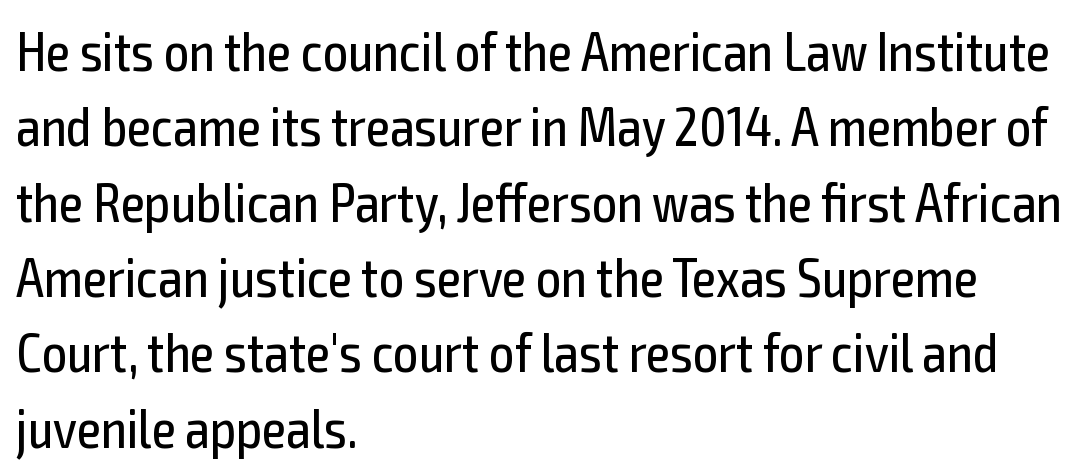
The image shows 55 px regular-weight, condensed sans-serif type, upright; set left-aligned, normal line spacing (1.37x), normal letter spacing, not underlined; a medium x-height.
